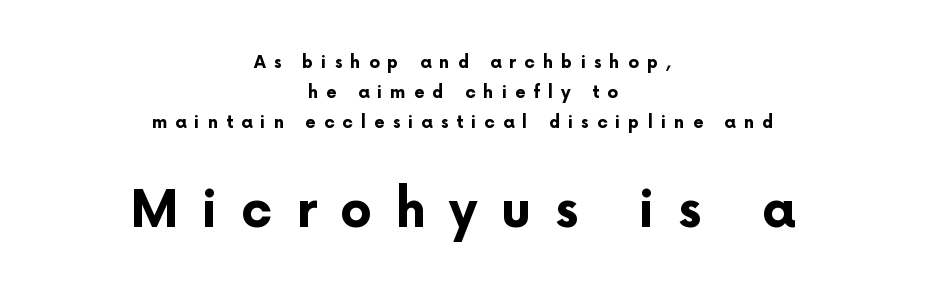
The image shows 50 px bold sans-serif type, upright; set centered, line spacing 1.77x, unusually wide letter spacing (+0.47 em), not underlined; the second (bottom) block is 2.94x larger; low stroke contrast and a medium x-height.
